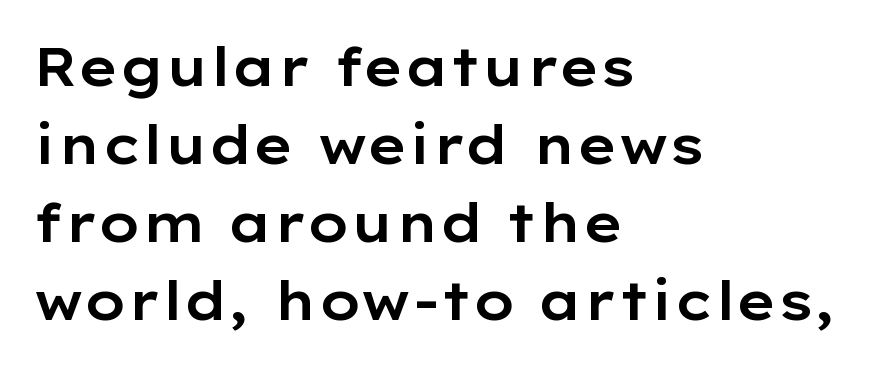
Q: Is the text italic (slanted)? A: No, it is upright.
Q: Is the typeface a serif or a sans-serif typeface? A: Sans-serif.
Q: Is the text underlined? A: No.
Q: How is the paragraph aligned? A: Left-aligned.
Q: Is the spacing between letters normal or unusually wide? A: Normal.
Q: Is the spacing between lines tight, normal or loose? A: Normal.
Q: Width (condensed, normal, or wide)? A: Wide.
Q: Stroke contrast? A: Low.
Q: x-height? A: Medium.
Q: Monospaced? A: No.
